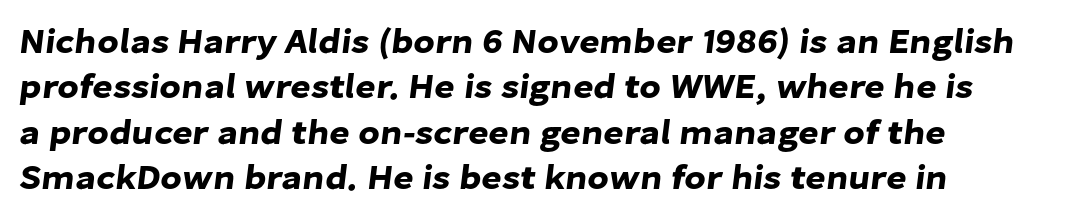
{"serif": "no", "width": "normal", "stroke_contrast": "low", "x_height": "medium", "monospaced": "no", "underline": "no", "align": "left", "line_spacing": "normal", "line_spacing_ratio": 1.3, "letter_spacing": "normal", "letter_spacing_em": 0.0, "glyph_px": 35}
